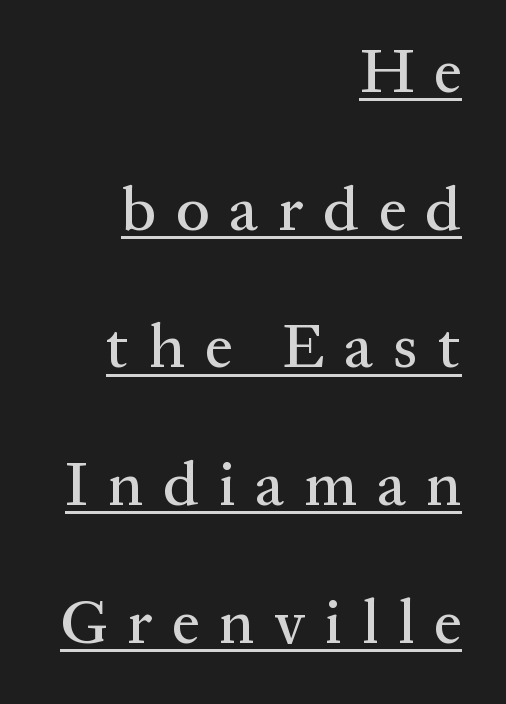
Q: Is the text italic (slanted)? A: No, it is upright.
Q: Is the typeface a serif or a sans-serif typeface? A: Serif.
Q: Is the text underlined? A: Yes.
Q: How is the paragraph aligned? A: Right-aligned.
Q: Is the spacing between letters normal or unusually wide? A: Unusually wide.
Q: Is the spacing between lines tight, normal or loose? A: Loose.
Q: Width (condensed, normal, or wide)? A: Normal.
Q: Stroke contrast? A: Medium.
Q: x-height? A: Medium.
Q: Monospaced? A: No.
